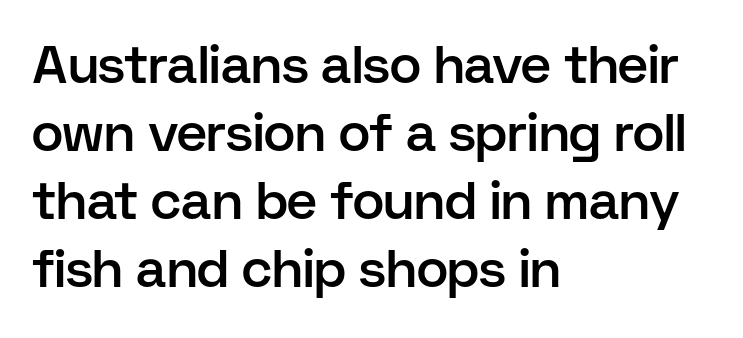
The image shows 53 px semibold sans-serif type, upright; set left-aligned, normal line spacing (1.28x), normal letter spacing, not underlined; low stroke contrast and a medium x-height.
